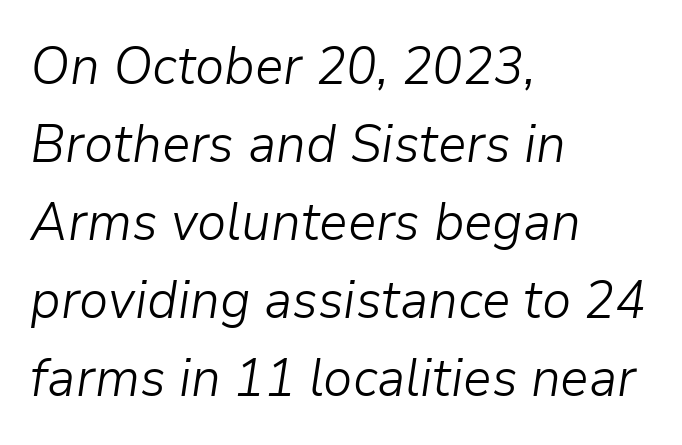
{"italic": "yes", "lean": "right", "slant_degrees": 9, "bold": "no", "weight": "light", "width": "normal", "stroke_contrast": "low", "x_height": "medium", "monospaced": "no", "underline": "no", "align": "left", "line_spacing": "normal", "line_spacing_ratio": 1.47, "letter_spacing": "normal", "letter_spacing_em": 0.0, "glyph_px": 53}
